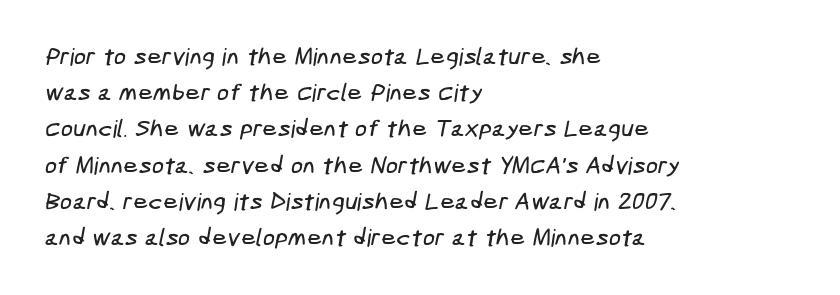
The image shows 24 px text type; set left-aligned, normal line spacing (1.51x), normal letter spacing, not underlined.
